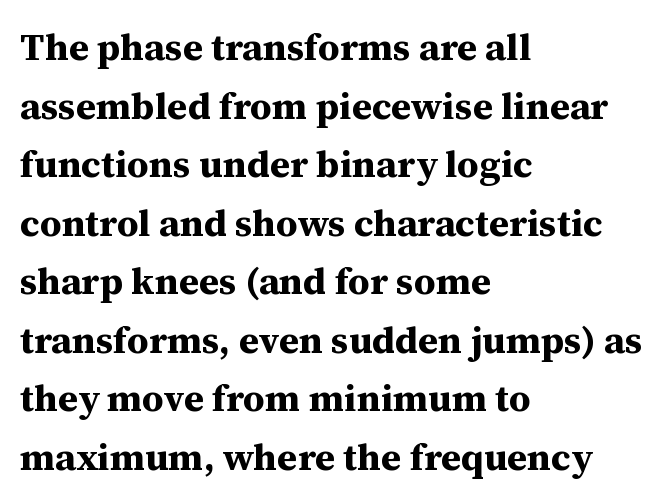
Words float on clear page, feet unadorned. On the weight axis this lands at bold, roughly 700. Compared with typical body copy, the letter spacing here is the same. The lettering holds an erect, upright posture throughout. Is there much room between lines? A standard amount, neither cramped nor airy. Where is the straight margin? On the left.
